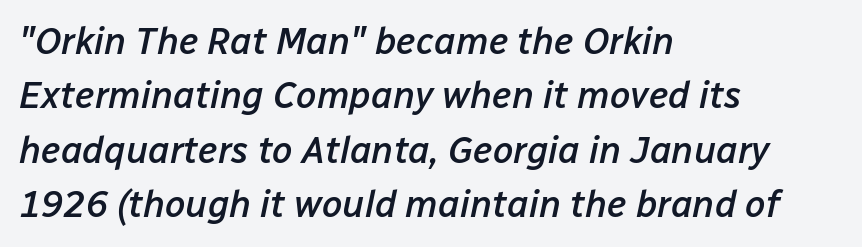
Q: Is the text bold? A: Semi-bold.
Q: Is the text italic (slanted)? A: Yes, it leans right by about 12 degrees.
Q: Is the text underlined? A: No.
Q: How is the paragraph aligned? A: Left-aligned.
Q: Is the spacing between letters normal or unusually wide? A: Normal.
Q: Is the spacing between lines tight, normal or loose? A: Normal.
Q: Width (condensed, normal, or wide)? A: Normal.
Q: Stroke contrast? A: Low.
Q: x-height? A: Medium.
Q: Monospaced? A: No.
